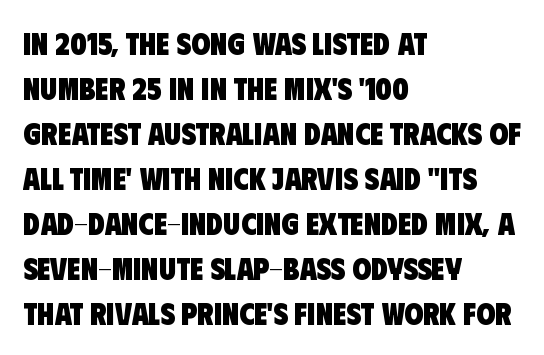
Q: Is the text bold? A: Yes.
Q: Is the typeface a serif or a sans-serif typeface? A: Sans-serif.
Q: Is the text underlined? A: No.
Q: How is the paragraph aligned? A: Left-aligned.
Q: Is the spacing between letters normal or unusually wide? A: Normal.
Q: Is the spacing between lines tight, normal or loose? A: Normal.
Q: Width (condensed, normal, or wide)? A: Condensed.
Q: Stroke contrast? A: Low.
Q: x-height? A: Large.
Q: Monospaced? A: No.
